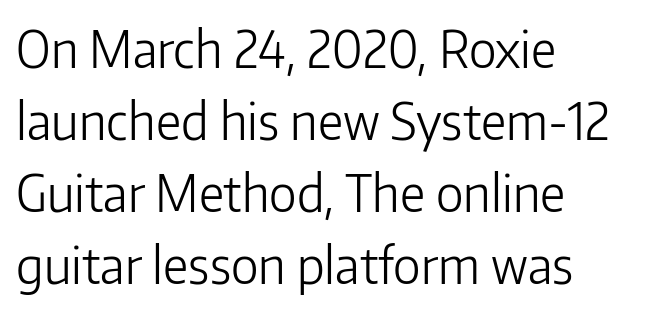
{"serif": "no", "italic": "no", "bold": "no", "weight": "light", "width": "normal", "stroke_contrast": "low", "x_height": "medium", "monospaced": "no", "underline": "no", "align": "left", "line_spacing": "normal", "line_spacing_ratio": 1.44, "letter_spacing": "normal", "letter_spacing_em": 0.0, "glyph_px": 50}
